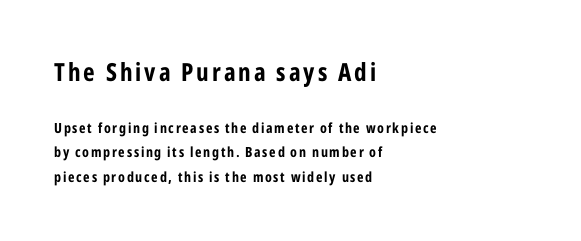
The letters stand straight up with perfectly vertical stems. As a designer I'd log this as weight 700, bold. Teacher's note: observe the even left margin — that is flush-left alignment. Is the lower block the larger one? No — the upper block carries the bigger type.
